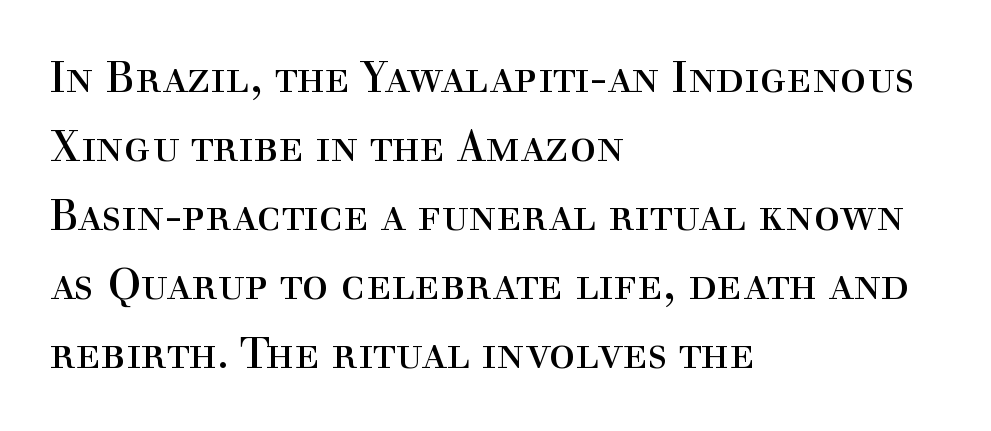
The image shows 44 px regular-weight serif type, upright; set left-aligned, normal line spacing (1.57x), normal letter spacing, not underlined; a medium x-height.
